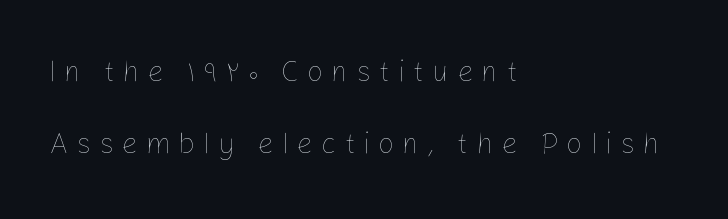
The glyphs are unaccompanied by any horizontal stroke below them. Display-style spreading of the glyphs; the letterfit is very open. Notice how the stems are strictly vertical — no italics here. Weight: in the light-to-regular range. Does the leading feel generous? Absolutely, it's lavish. Spacing verdict: proportional, widths tailored to each character.
